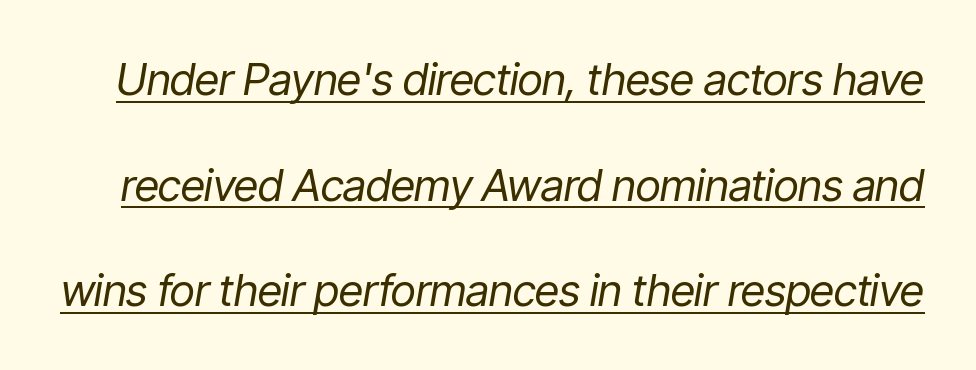
The image shows 44 px regular-weight, condensed type, italic (leaning right); set loose line spacing (2.4x), normal letter spacing, underlined; low stroke contrast and a medium x-height.
